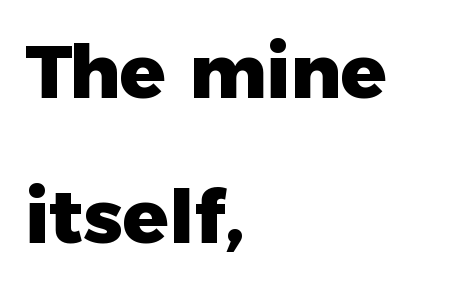
Notice the wide empty band between every row — that's loose leading. A classic flush-left, rag-right setting is used for this passage. Do the characters align in a grid? No, the font is proportional. Ordinary non-slanted type is in use. Bold? Absolutely — the strokes are thick and heavy.
